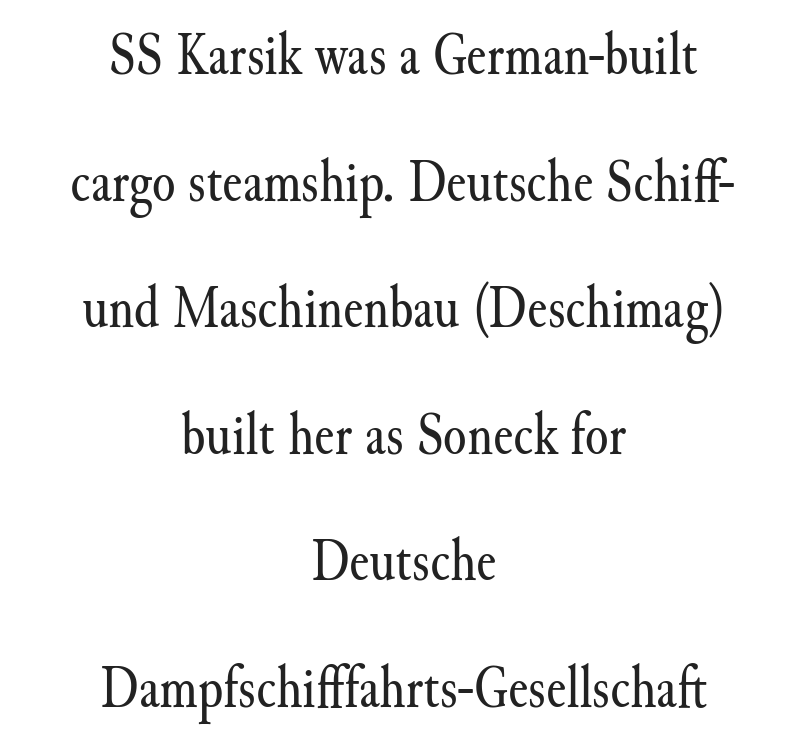
The image shows 60 px regular-weight serif type, upright; set centered, loose line spacing (2.11x), normal letter spacing, not underlined; medium stroke contrast and a small x-height.
